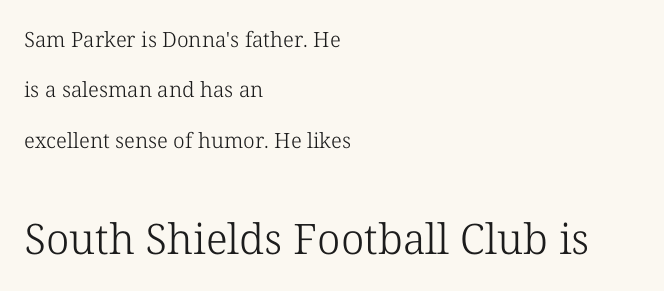
The image shows 42 px light serif type, upright; set left-aligned, loose line spacing (2.4x), normal letter spacing, not underlined; the second (bottom) block is 2.0x larger; low stroke contrast and a medium x-height.
